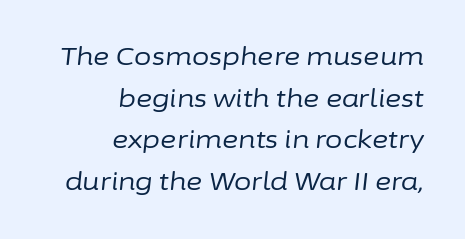
Q: Is the text bold? A: No.
Q: Is the text italic (slanted)? A: Yes, it leans right by about 6 degrees.
Q: Is the text underlined? A: No.
Q: How is the paragraph aligned? A: Right-aligned.
Q: Is the spacing between letters normal or unusually wide? A: Normal.
Q: Is the spacing between lines tight, normal or loose? A: Normal.
